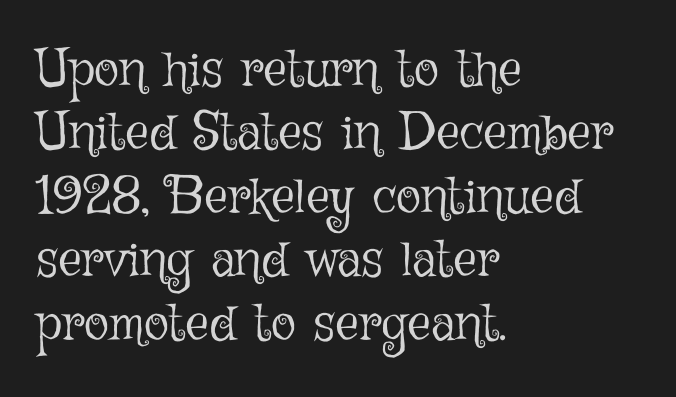
The image shows 52 px light type, upright; set left-aligned, line spacing 1.22x, normal letter spacing, not underlined; low stroke contrast and a medium x-height.
